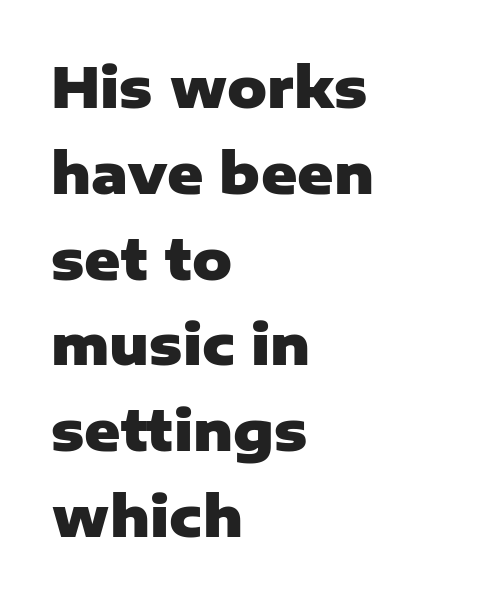
{"serif": "no", "italic": "no", "bold": "yes", "weight": "heavy", "width": "normal", "stroke_contrast": "low", "x_height": "medium", "monospaced": "no", "underline": "no", "align": "left", "line_spacing": "normal", "line_spacing_ratio": 1.56, "letter_spacing": "normal", "letter_spacing_em": 0.0, "glyph_px": 55}
